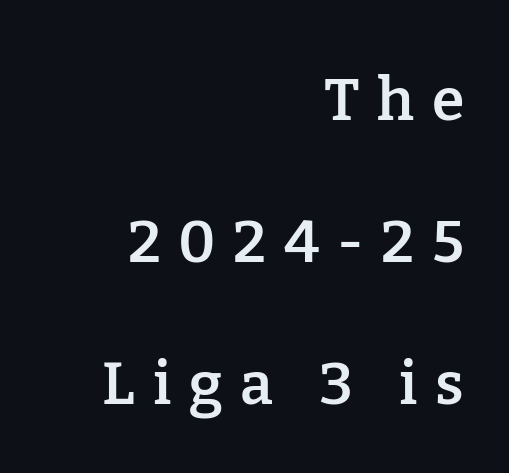
The image shows 59 px semibold serif type, upright; set right-aligned, loose line spacing (2.41x), unusually wide letter spacing (+0.3 em), not underlined; low stroke contrast and a medium x-height.
